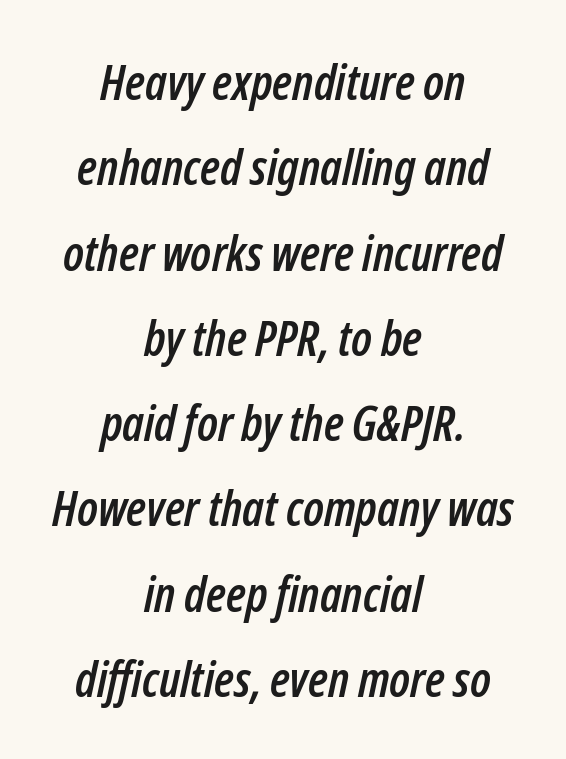
Q: Is the text italic (slanted)? A: Yes, it leans right by about 12 degrees.
Q: Is the text underlined? A: No.
Q: How is the paragraph aligned? A: Centered.
Q: Is the spacing between letters normal or unusually wide? A: Normal.
Q: Width (condensed, normal, or wide)? A: Condensed.
Q: Stroke contrast? A: Low.
Q: x-height? A: Medium.
Q: Monospaced? A: No.
